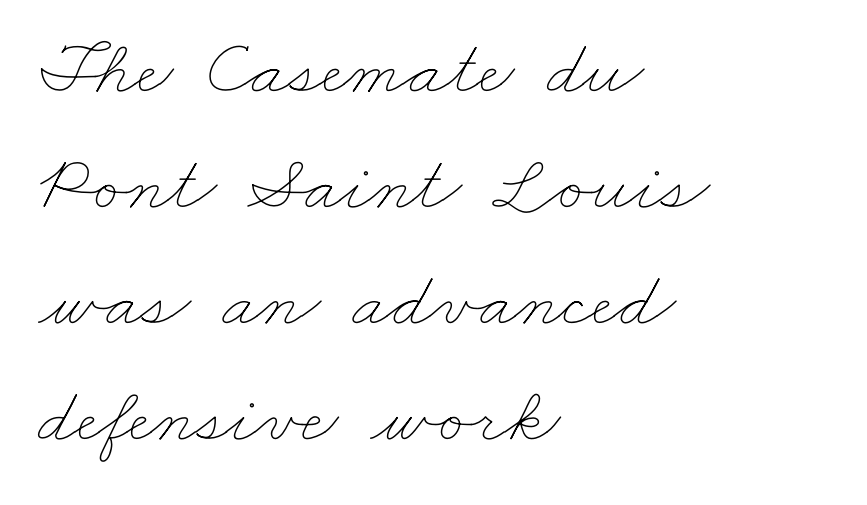
The image shows 79 px thin, wide type; set left-aligned, normal line spacing (1.47x), normal letter spacing, not underlined; low stroke contrast and a small x-height.
